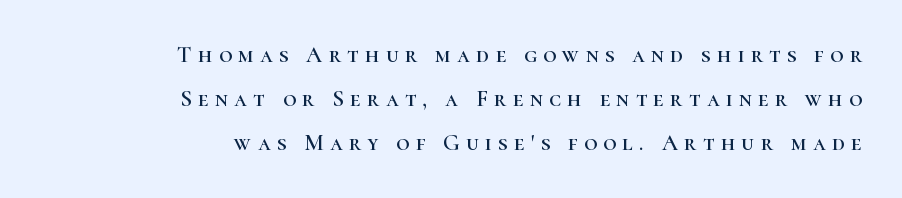
{"italic": "no", "underline": "no", "align": "right", "line_spacing": "loose", "line_spacing_ratio": 1.92, "letter_spacing": "wide", "letter_spacing_em": 0.27, "glyph_px": 23}
